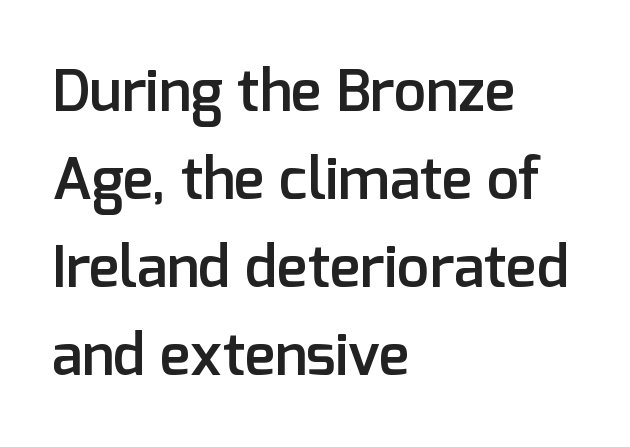
Q: Is the text bold? A: Semi-bold.
Q: Is the text italic (slanted)? A: No, it is upright.
Q: Is the typeface a serif or a sans-serif typeface? A: Sans-serif.
Q: Is the text underlined? A: No.
Q: How is the paragraph aligned? A: Left-aligned.
Q: Is the spacing between letters normal or unusually wide? A: Normal.
Q: Is the spacing between lines tight, normal or loose? A: Normal.
Q: Width (condensed, normal, or wide)? A: Normal.
Q: Stroke contrast? A: Low.
Q: x-height? A: Medium.
Q: Monospaced? A: No.
